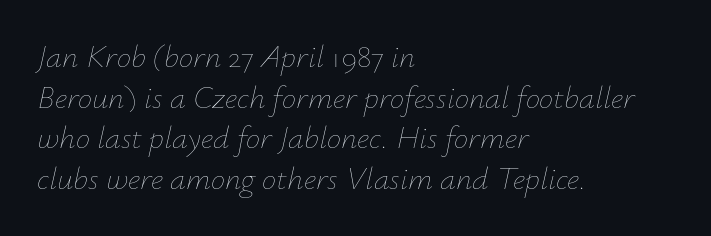
The image shows 32 px thin type, italic (leaning right); set left-aligned, normal line spacing (1.27x), normal letter spacing, not underlined; low stroke contrast and a small x-height.
